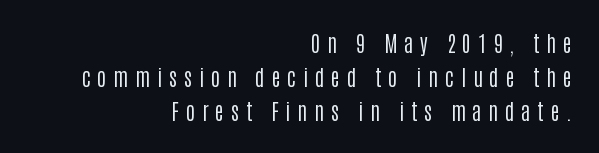
The image shows 22 px text type, upright; set right-aligned, normal line spacing (1.55x), unusually wide letter spacing (+0.31 em), not underlined.
